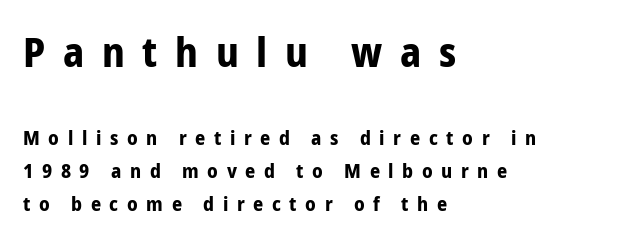
The image shows 41 px bold, condensed sans-serif type, upright; set left-aligned, normal line spacing (1.65x), unusually wide letter spacing (+0.43 em), not underlined; the first (top) block is 2.05x larger; low stroke contrast and a medium x-height.
